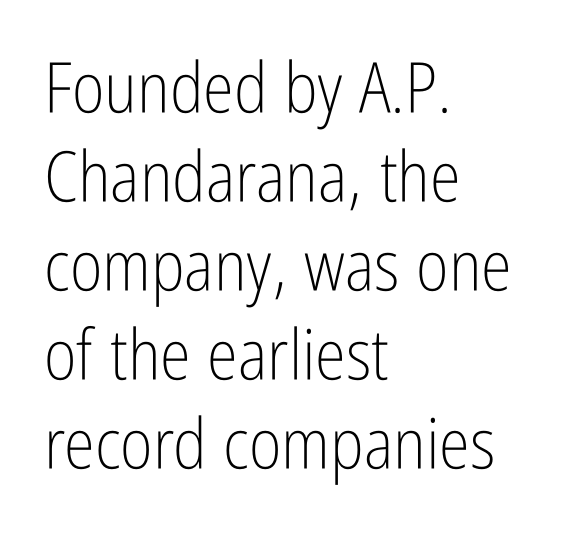
The image shows 70 px light, condensed sans-serif type, upright; set left-aligned, normal line spacing (1.27x), normal letter spacing, not underlined; low stroke contrast and a medium x-height.
